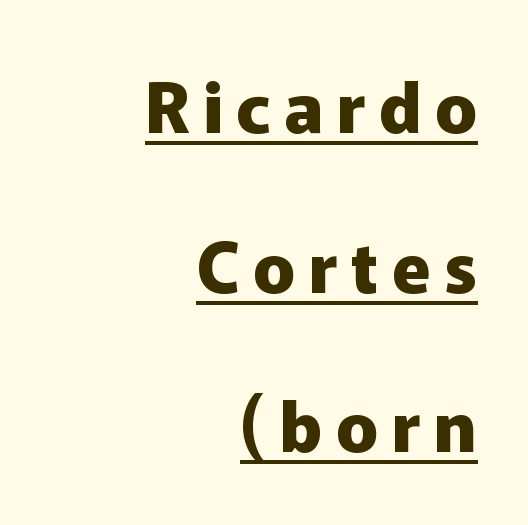
{"serif": "no", "italic": "no", "bold": "yes", "weight": "heavy", "width": "normal", "stroke_contrast": "low", "x_height": "medium", "monospaced": "no", "underline": "yes", "align": "right", "line_spacing": "loose", "line_spacing_ratio": 2.28, "glyph_px": 70}
